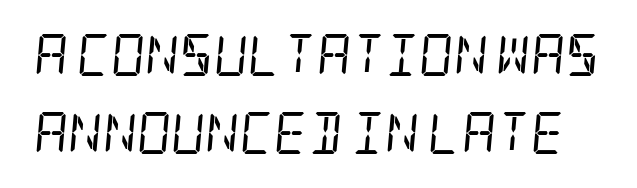
The image shows 42 px regular-weight, condensed serif type, italic (leaning right); set line spacing 1.85x, normal letter spacing, not underlined; low stroke contrast and a large x-height.
